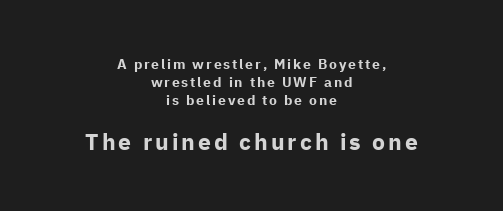
{"italic": "no", "bold": "yes", "underline": "no", "align": "center", "line_spacing": "normal", "line_spacing_ratio": 1.27, "larger_block": "second", "size_ratio": 1.64, "glyph_px": 23}
